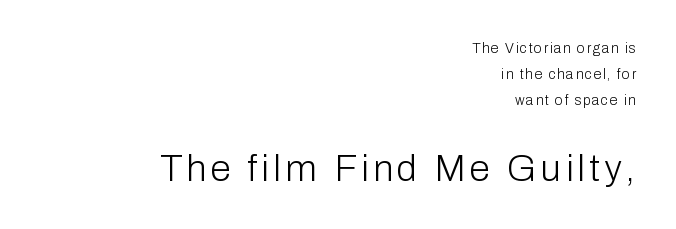
The letters in the lower block stand taller than those in the block above. Check under the words: just untouched page. No letter is thick-stroked: the sample isn't bold. Italic: no, the glyphs are upright roman. All the whitespace from short lines collects on the left.
